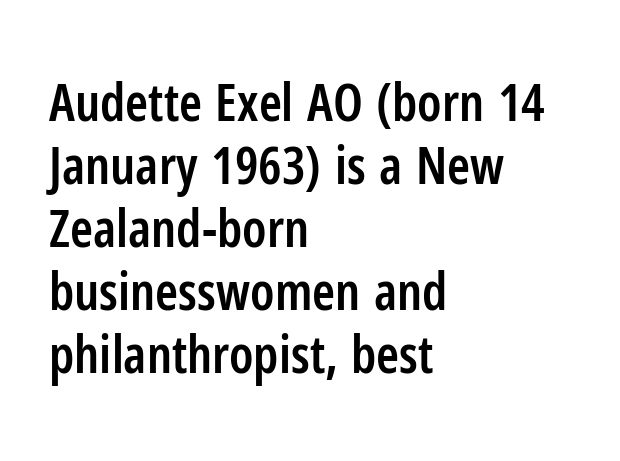
Q: Is the text bold? A: Semi-bold.
Q: Is the text italic (slanted)? A: No, it is upright.
Q: Is the typeface a serif or a sans-serif typeface? A: Sans-serif.
Q: Is the text underlined? A: No.
Q: How is the paragraph aligned? A: Left-aligned.
Q: Is the spacing between letters normal or unusually wide? A: Normal.
Q: Width (condensed, normal, or wide)? A: Condensed.
Q: Stroke contrast? A: Low.
Q: x-height? A: Medium.
Q: Monospaced? A: No.
